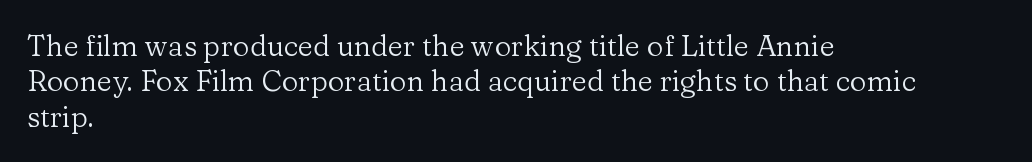
Vertical stems look standard width or narrower in stroke. A typesetter would call this proportional, since set widths differ per character. You can tell it's not italic because the verticals are truly vertical. Between one letter and the next there's only the usual sliver of space.
